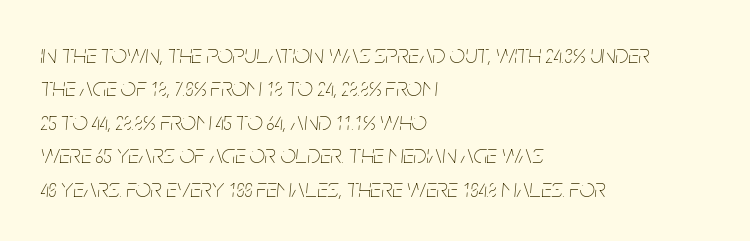
Does the copy run flush right? No — it runs flush left. The space directly below the letters is spotless. Spacing between characters is what you'd get straight out of the box. Quick note: italic.
